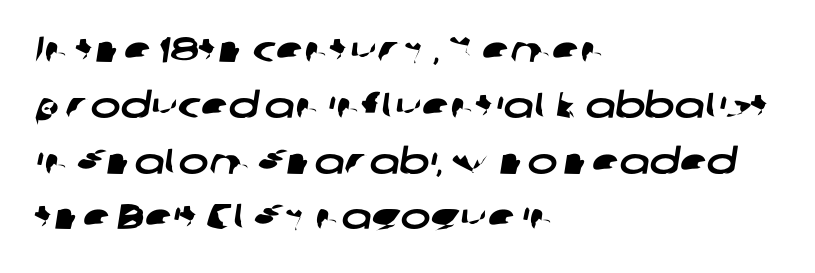
The image shows 36 px wide sans-serif type; set left-aligned, normal line spacing (1.55x), normal letter spacing, not underlined; low stroke contrast and a medium x-height.
